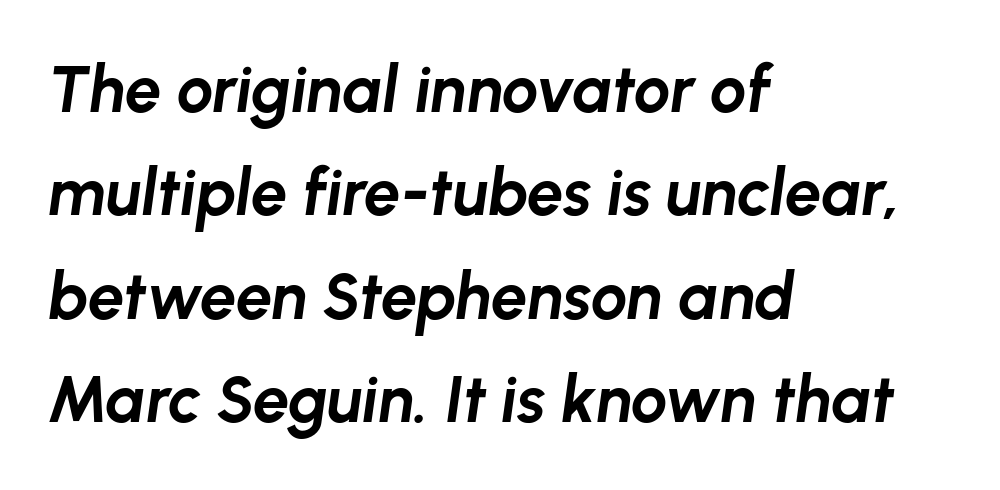
Spacing verdict: proportional, widths tailored to each character. A normal amount of white space separates one row of letters from the next. The paragraph has a hard left edge and a soft right edge. The rendering uses a bold face; every stroke is thick and dark.
